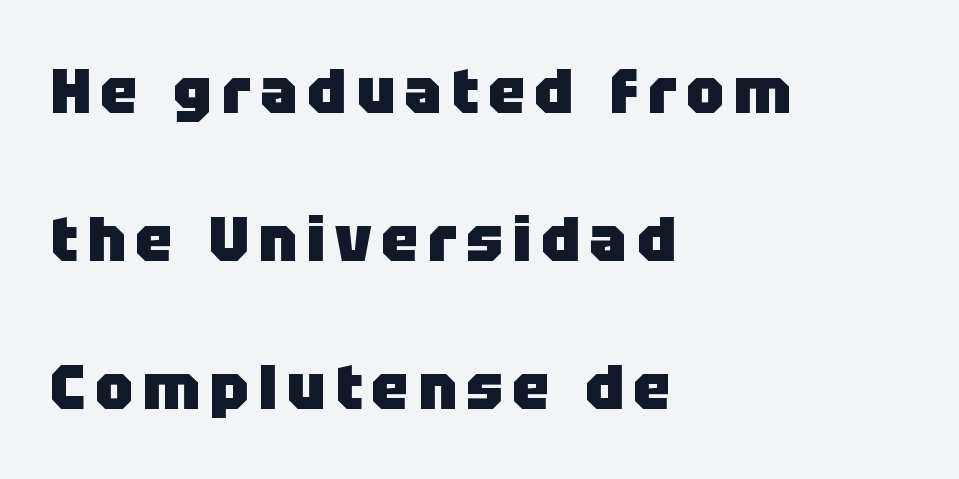
Q: Is the text bold? A: Yes.
Q: Is the text italic (slanted)? A: No, it is upright.
Q: Is the typeface a serif or a sans-serif typeface? A: Sans-serif.
Q: Is the text underlined? A: No.
Q: How is the paragraph aligned? A: Left-aligned.
Q: Is the spacing between lines tight, normal or loose? A: Loose.
Q: Width (condensed, normal, or wide)? A: Normal.
Q: Stroke contrast? A: Low.
Q: x-height? A: Large.
Q: Monospaced? A: No.
